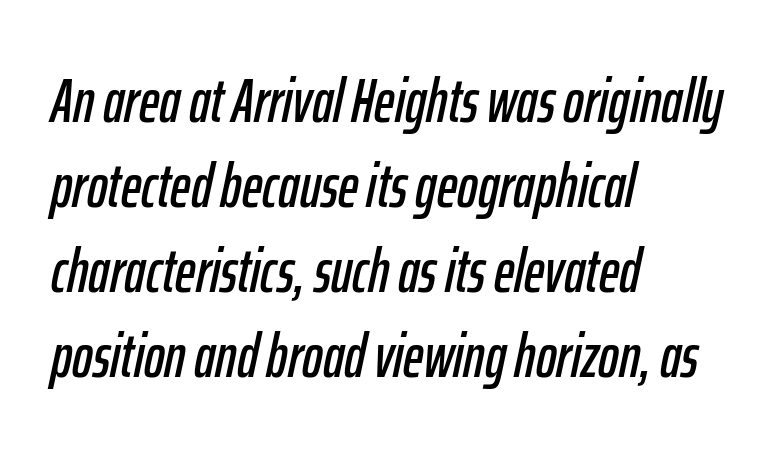
The image shows 62 px condensed type, italic (leaning right); set left-aligned, normal line spacing (1.37x), normal letter spacing, not underlined; low stroke contrast and a medium x-height.
